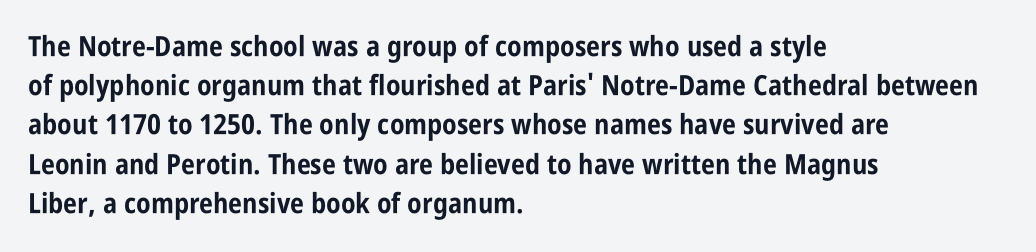
The image shows 28 px bold, condensed sans-serif type, upright; set left-aligned, normal line spacing (1.4x), normal letter spacing, not underlined; low stroke contrast and a large x-height.
